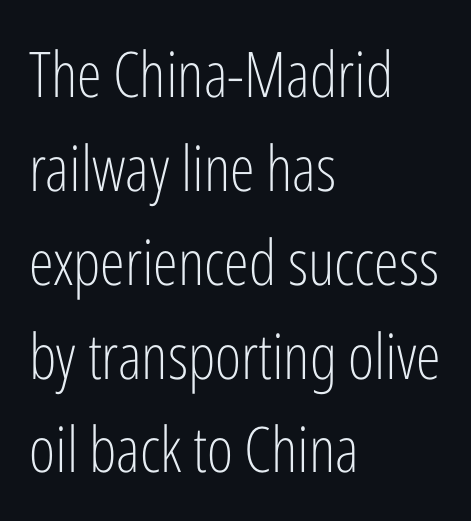
Q: Is the text bold? A: No.
Q: Is the text italic (slanted)? A: No, it is upright.
Q: Is the typeface a serif or a sans-serif typeface? A: Sans-serif.
Q: Is the text underlined? A: No.
Q: How is the paragraph aligned? A: Left-aligned.
Q: Is the spacing between letters normal or unusually wide? A: Normal.
Q: Is the spacing between lines tight, normal or loose? A: Normal.
Q: Width (condensed, normal, or wide)? A: Condensed.
Q: Stroke contrast? A: Low.
Q: x-height? A: Medium.
Q: Monospaced? A: No.
